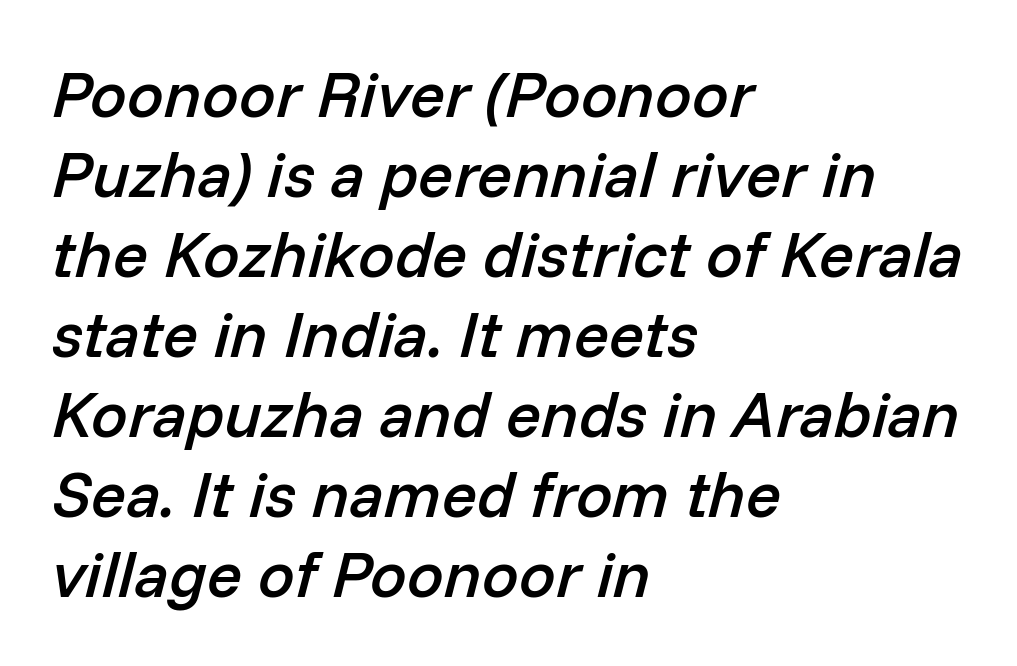
Q: Is the text bold? A: Semi-bold.
Q: Is the text italic (slanted)? A: Yes, it leans right by about 14 degrees.
Q: Is the text underlined? A: No.
Q: How is the paragraph aligned? A: Left-aligned.
Q: Is the spacing between letters normal or unusually wide? A: Normal.
Q: Width (condensed, normal, or wide)? A: Normal.
Q: Stroke contrast? A: Low.
Q: x-height? A: Medium.
Q: Monospaced? A: No.
